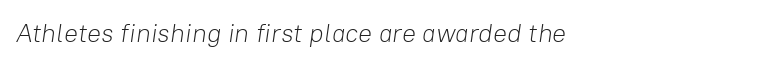
{"italic": "yes", "lean": "right", "slant_degrees": 8, "bold": "no", "underline": "no", "letter_spacing": "normal", "letter_spacing_em": 0.0, "glyph_px": 26}
